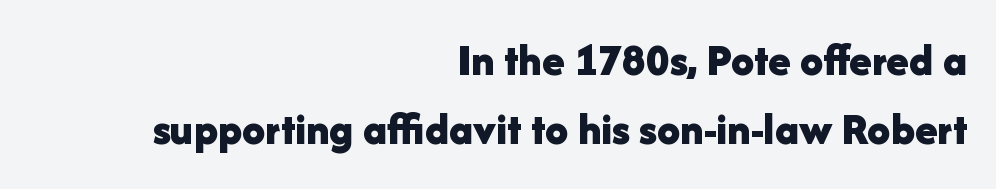
Proportional: the letters do not fall into vertical columns. Underlining? Definitely not there. Notice how descenders clear the ascenders below comfortably — that's standard leading. Reading down the block, your eye finds every line finishing at a fixed right position. Heavy, bold letterforms. The letters stand upright; this is a roman face.
